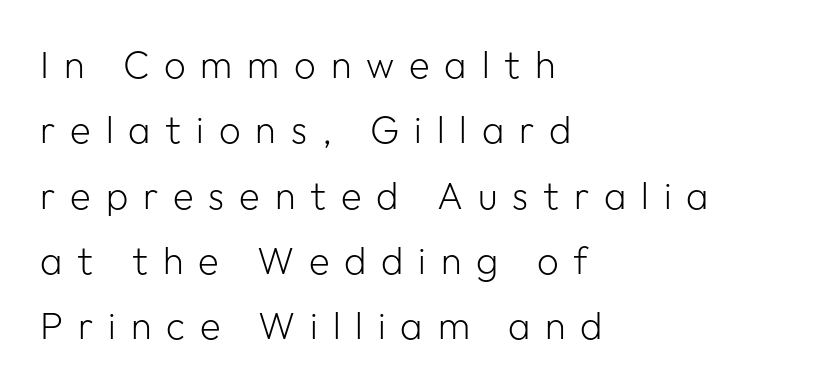
Short note: letters widely spaced. Think of a printed novel: that variable character pitch is what you see here. Left-aligned paragraph, ragged on the right. Grotesque or geometric, the face here clearly has no serifs.
